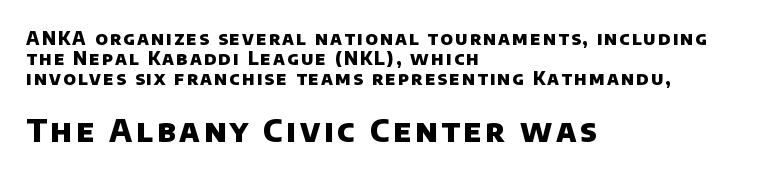
{"serif": "no", "bold": "yes", "weight": "heavy", "width": "normal", "stroke_contrast": "low", "x_height": "large", "monospaced": "no", "underline": "no", "align": "left", "line_spacing": "tight", "line_spacing_ratio": 1.1, "larger_block": "second", "size_ratio": 1.72, "glyph_px": 31}
